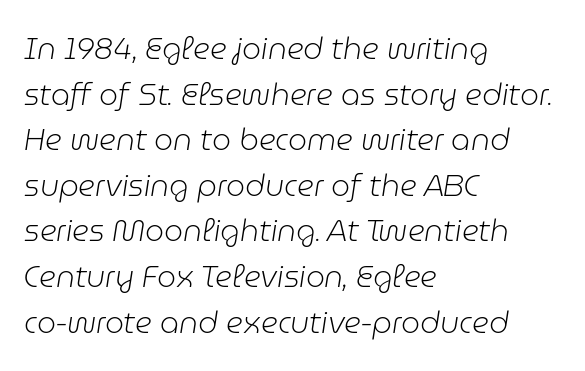
{"italic": "yes", "lean": "right", "slant_degrees": 9, "bold": "no", "weight": "light", "width": "normal", "stroke_contrast": "low", "x_height": "medium", "monospaced": "no", "underline": "no", "align": "left", "line_spacing": "normal", "line_spacing_ratio": 1.52, "letter_spacing": "normal", "letter_spacing_em": 0.0, "glyph_px": 30}
